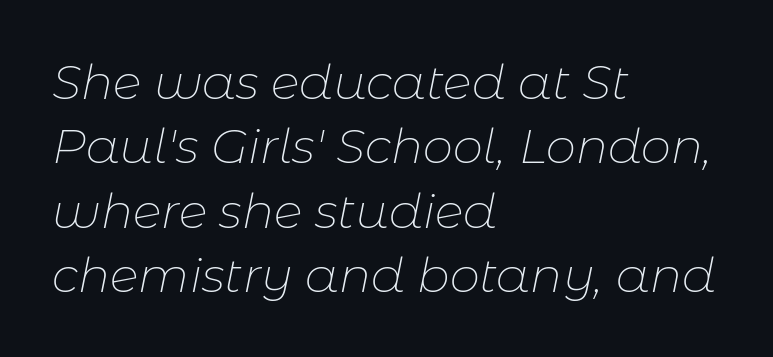
The image shows 48 px thin type, italic (leaning right); set left-aligned, normal line spacing (1.34x), normal letter spacing, not underlined; low stroke contrast and a medium x-height.
